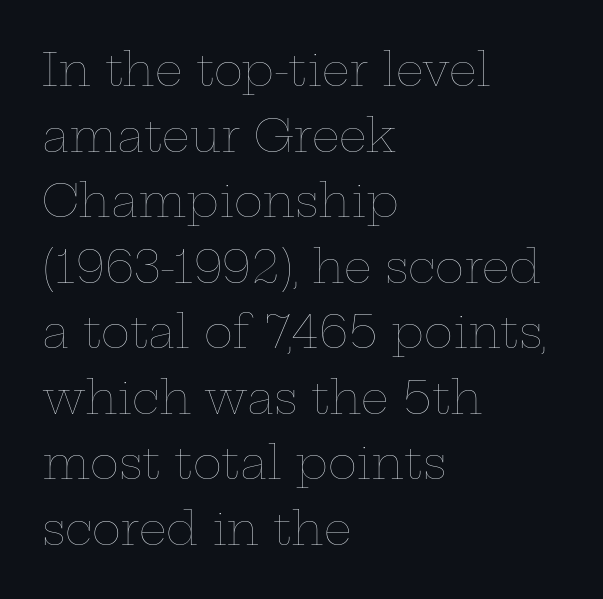
{"italic": "no", "bold": "no", "weight": "thin", "width": "wide", "stroke_contrast": "low", "x_height": "medium", "monospaced": "no", "underline": "no", "align": "left", "line_spacing": "normal", "line_spacing_ratio": 1.49, "letter_spacing": "normal", "letter_spacing_em": 0.0, "glyph_px": 44}
